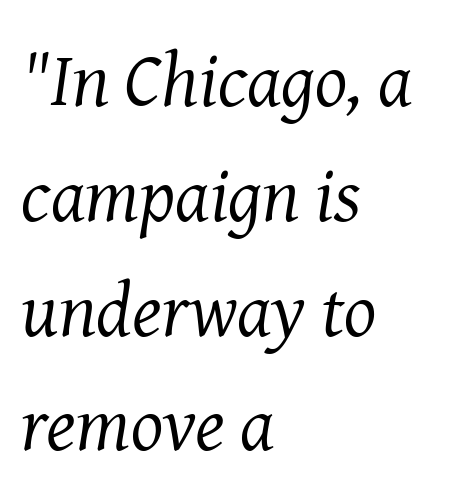
The rows are spaced the way most documents space them. A quiet, ordinary-to-light weight characterises the typeface. Nothing unusual about the tracking: characters are spaced as the font intends. The type family on display is of the serif kind.
